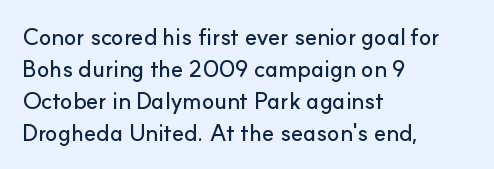
The image shows 23 px text type, upright; set left-aligned, normal line spacing (1.39x), normal letter spacing, not underlined.
